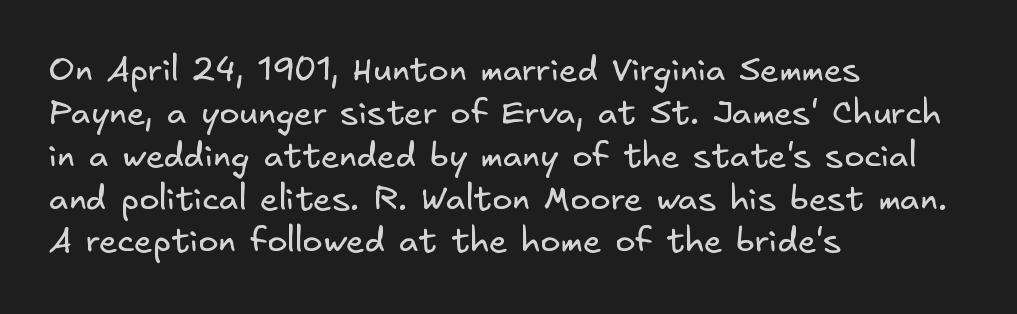
Q: Is the text bold? A: No.
Q: Is the typeface a serif or a sans-serif typeface? A: Sans-serif.
Q: Is the text underlined? A: No.
Q: How is the paragraph aligned? A: Left-aligned.
Q: Is the spacing between letters normal or unusually wide? A: Normal.
Q: Is the spacing between lines tight, normal or loose? A: Normal.
Q: Width (condensed, normal, or wide)? A: Normal.
Q: Stroke contrast? A: Low.
Q: x-height? A: Small.
